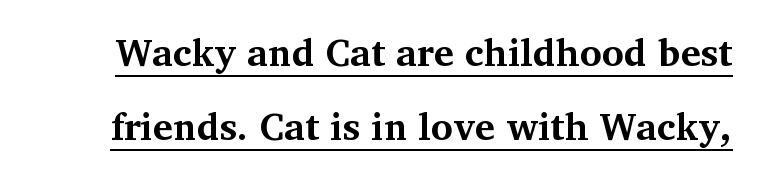
Q: Is the text bold? A: Yes.
Q: Is the text italic (slanted)? A: No, it is upright.
Q: Is the typeface a serif or a sans-serif typeface? A: Serif.
Q: Is the text underlined? A: Yes.
Q: Is the spacing between letters normal or unusually wide? A: Normal.
Q: Is the spacing between lines tight, normal or loose? A: Loose.
Q: Width (condensed, normal, or wide)? A: Normal.
Q: Stroke contrast? A: Medium.
Q: x-height? A: Medium.
Q: Monospaced? A: No.
